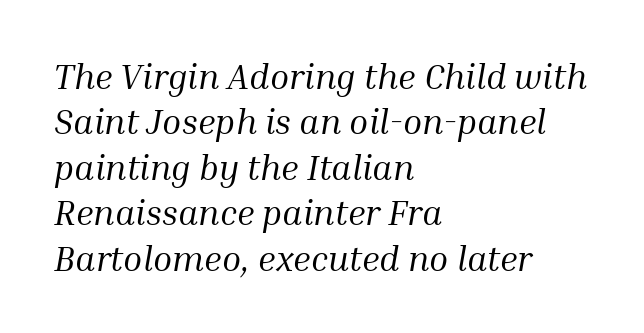
The image shows 35 px regular-weight serif type, italic (leaning right); set left-aligned, normal line spacing (1.3x), normal letter spacing, not underlined; medium stroke contrast and a medium x-height.
